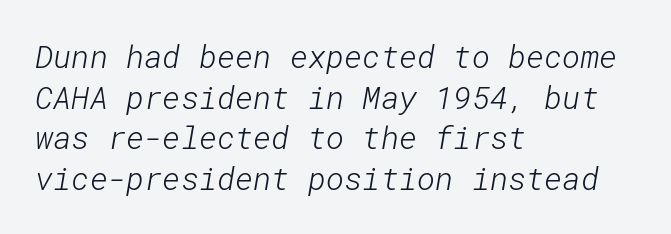
{"serif": "no", "bold": "no", "weight": "light", "width": "normal", "stroke_contrast": "low", "x_height": "medium", "underline": "no", "align": "left", "line_spacing": "normal", "line_spacing_ratio": 1.31, "letter_spacing": "normal", "letter_spacing_em": 0.0, "glyph_px": 31}
